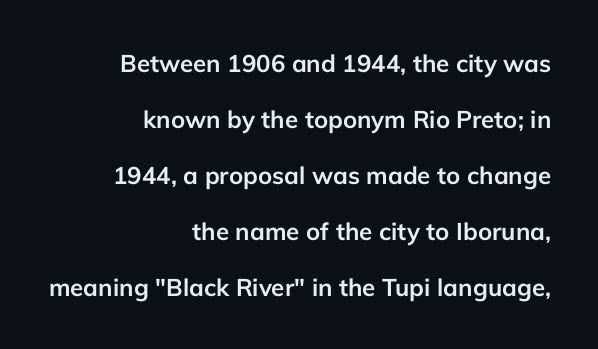
The image shows 24 px bold type, upright; set right-aligned, loose line spacing (2.33x), normal letter spacing, not underlined.
